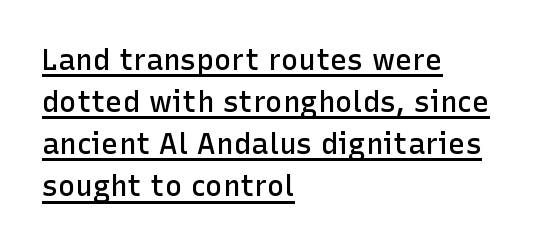
{"serif": "no", "italic": "no", "bold": "semi", "weight": "semibold", "width": "normal", "stroke_contrast": "low", "x_height": "medium", "monospaced": "no", "underline": "yes", "align": "left", "line_spacing": "normal", "line_spacing_ratio": 1.45, "letter_spacing": "normal", "letter_spacing_em": 0.0, "glyph_px": 29}
